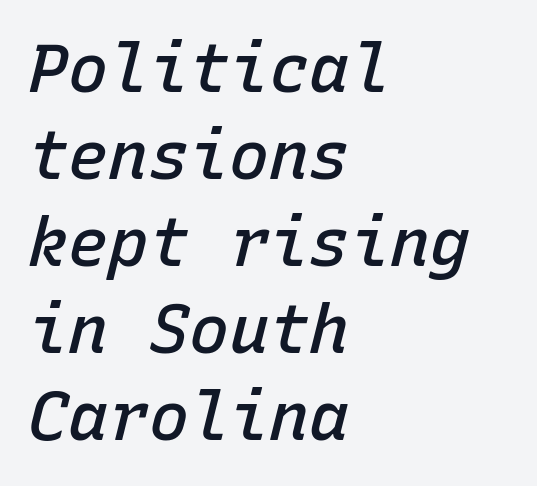
Tracking here is standard; glyphs follow each other at the usual distance. Quick note: underline off. The line-height multiplier appears to be the usual default. The passage shown is semibold, sitting just below true bold. The axis of the letterforms is tilted away from vertical.
